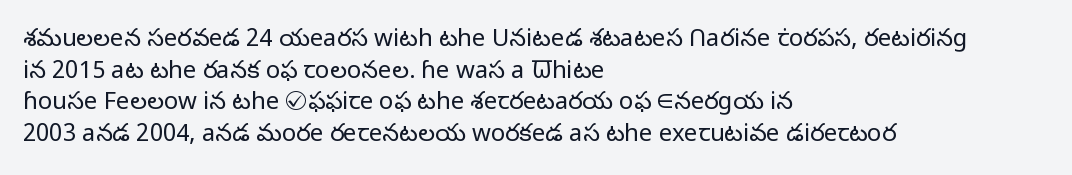
Q: Is the text bold? A: No.
Q: Is the text italic (slanted)? A: No, it is upright.
Q: Is the text underlined? A: No.
Q: How is the paragraph aligned? A: Left-aligned.
Q: Is the spacing between letters normal or unusually wide? A: Normal.
Q: Is the spacing between lines tight, normal or loose? A: Normal.
